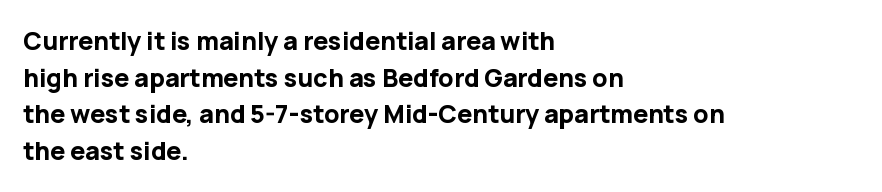
Compared with an ordinary text face, these strokes are far heavier — a full bold. Tall strokes in this sample are plumb rather than angled. Reading down the block, your eye returns to a fixed left position each line. The space directly below the letters is spotless. Leading matches the norm, producing a regular column. The type is set solid horizontally, with unmodified tracking.
